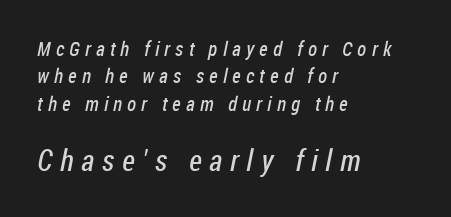
Q: Is the text bold? A: No.
Q: Is the typeface a serif or a sans-serif typeface? A: Sans-serif.
Q: Is the text underlined? A: No.
Q: How is the paragraph aligned? A: Left-aligned.
Q: Is the spacing between letters normal or unusually wide? A: Unusually wide.
Q: Is the spacing between lines tight, normal or loose? A: Normal.
Q: Which block of text is set in a larger size, the first (top) or the second (bottom)? A: The second (bottom) one.
Q: Width (condensed, normal, or wide)? A: Condensed.
Q: Stroke contrast? A: Low.
Q: x-height? A: Medium.
Q: Monospaced? A: No.
